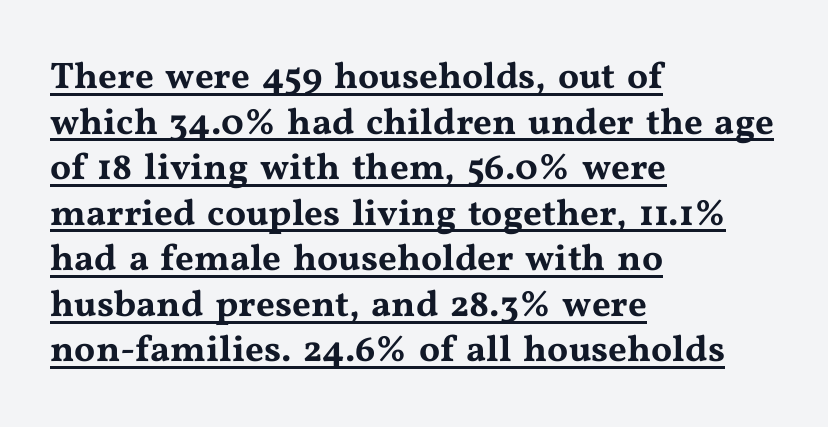
The image shows 37 px wide serif type, upright; set left-aligned, line spacing 1.23x, normal letter spacing, underlined; medium stroke contrast and a medium x-height.
